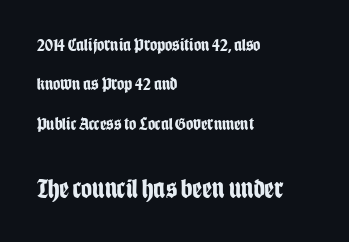
Q: Is the text bold? A: Yes.
Q: Is the text italic (slanted)? A: No, it is upright.
Q: Is the text underlined? A: No.
Q: How is the paragraph aligned? A: Left-aligned.
Q: Is the spacing between letters normal or unusually wide? A: Normal.
Q: Is the spacing between lines tight, normal or loose? A: Loose.
Q: Which block of text is set in a larger size, the first (top) or the second (bottom)? A: The second (bottom) one.
